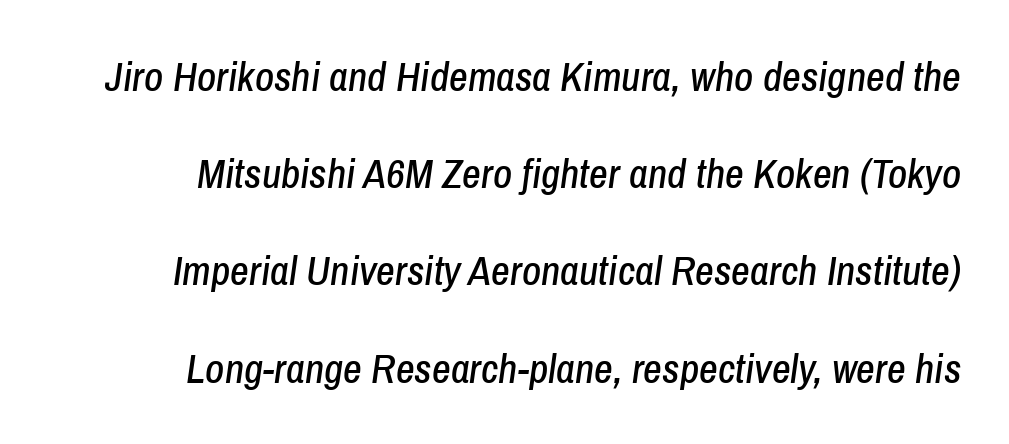
{"italic": "yes", "lean": "right", "slant_degrees": 8, "width": "condensed", "stroke_contrast": "low", "x_height": "medium", "monospaced": "no", "underline": "no", "align": "right", "line_spacing": "loose", "line_spacing_ratio": 2.37, "letter_spacing": "normal", "letter_spacing_em": 0.0, "glyph_px": 41}
